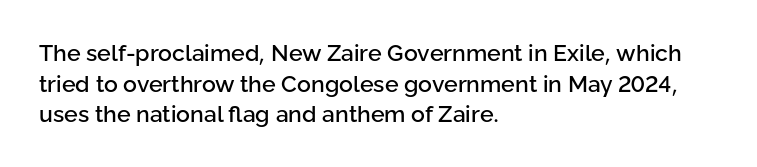
A typesetter would call this leading conventional body-copy spacing. No italicization has been applied; the sample stays upright. Tracking value appears to be zero — textbook default spacing. Short and long lines alike share a common starting point at left. Decoration check: the copy has no underline.
